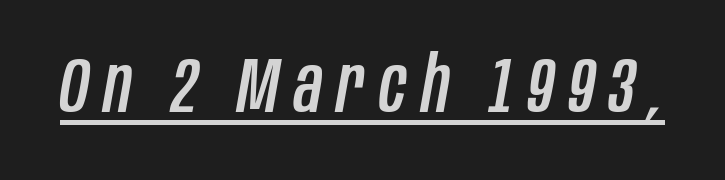
Think of a printed novel: that variable character pitch is what you see here. Is there an underline? Yes — a line sits under the letters. Posture: slanted.
